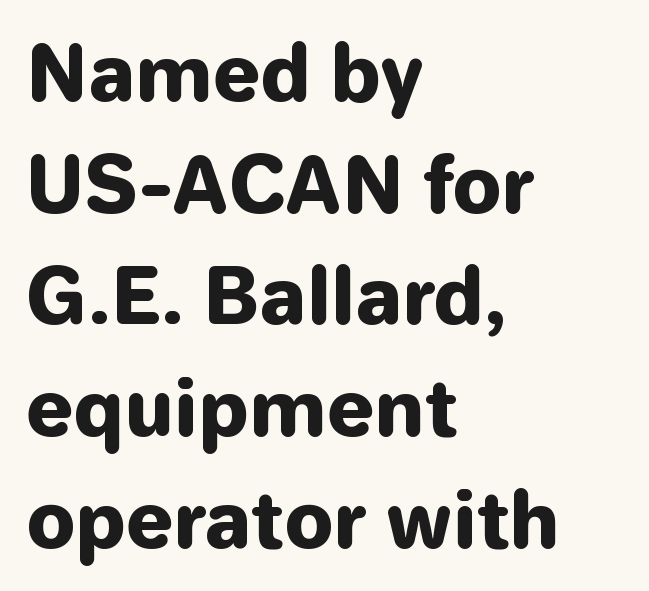
Plain, unruled lines of type. Which margin do the lines hug? The left one — the right edge is uneven. Regular leading. These lines keep a tight, regular rhythm from letter to letter. Are there feet on the stems? There aren't — it's a sans. Typographic density is high because the face is bold.
